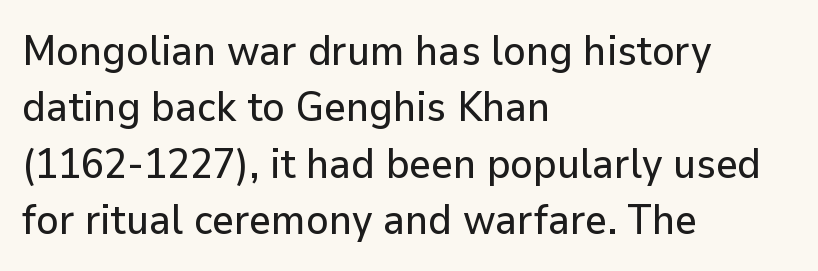
{"serif": "no", "italic": "no", "width": "normal", "stroke_contrast": "low", "x_height": "medium", "monospaced": "no", "underline": "no", "align": "left", "line_spacing": "normal", "line_spacing_ratio": 1.34, "letter_spacing": "normal", "letter_spacing_em": 0.0, "glyph_px": 42}
